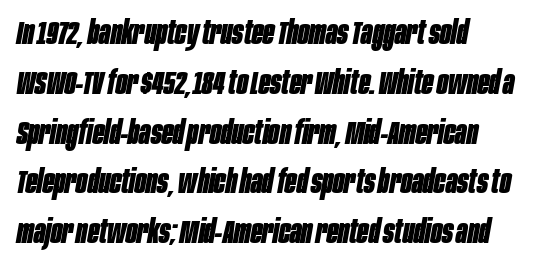
Q: Is the text bold? A: Yes.
Q: Is the text italic (slanted)? A: Yes, it leans right by about 10 degrees.
Q: Is the text underlined? A: No.
Q: How is the paragraph aligned? A: Left-aligned.
Q: Is the spacing between letters normal or unusually wide? A: Normal.
Q: Is the spacing between lines tight, normal or loose? A: Normal.
Q: Width (condensed, normal, or wide)? A: Condensed.
Q: Stroke contrast? A: Low.
Q: x-height? A: Large.
Q: Monospaced? A: No.
